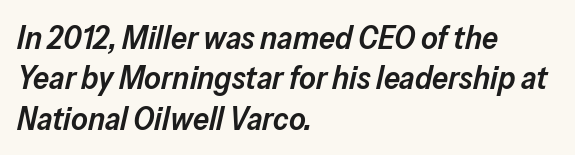
The image shows 32 px semibold type, italic (leaning right); set left-aligned, normal line spacing (1.26x), normal letter spacing, not underlined; low stroke contrast and a medium x-height.
